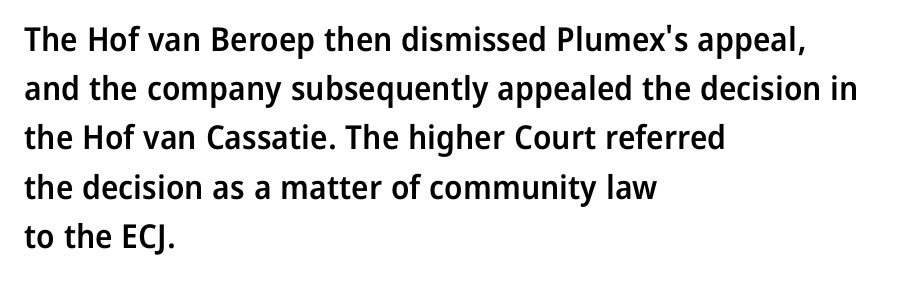
Q: Is the text bold? A: Semi-bold.
Q: Is the text italic (slanted)? A: No, it is upright.
Q: Is the typeface a serif or a sans-serif typeface? A: Sans-serif.
Q: Is the text underlined? A: No.
Q: How is the paragraph aligned? A: Left-aligned.
Q: Is the spacing between letters normal or unusually wide? A: Normal.
Q: Is the spacing between lines tight, normal or loose? A: Normal.
Q: Width (condensed, normal, or wide)? A: Normal.
Q: Stroke contrast? A: Low.
Q: x-height? A: Medium.
Q: Monospaced? A: No.
